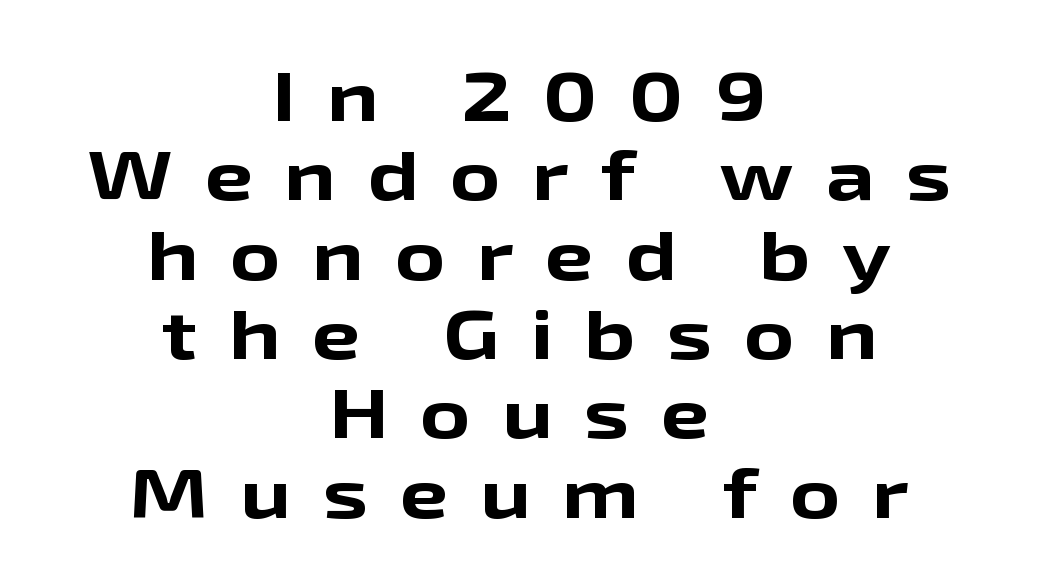
No feet cap the strokes, marking this as sans-serif type. Nobody drew a line under any word here. Horizontally, the lines are justified to the midpoint only. Each new line begins almost immediately beneath the previous one.
